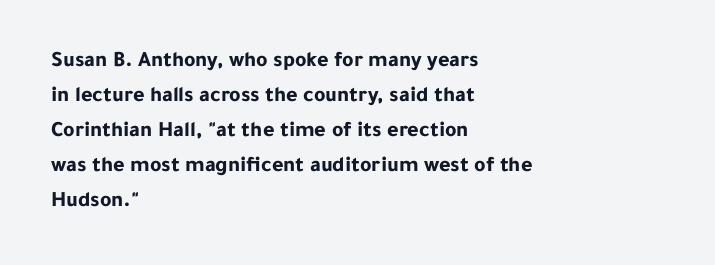
{"italic": "no", "bold": "yes", "underline": "no", "align": "left", "line_spacing": "normal", "line_spacing_ratio": 1.59, "letter_spacing": "normal", "letter_spacing_em": 0.0, "glyph_px": 22}
